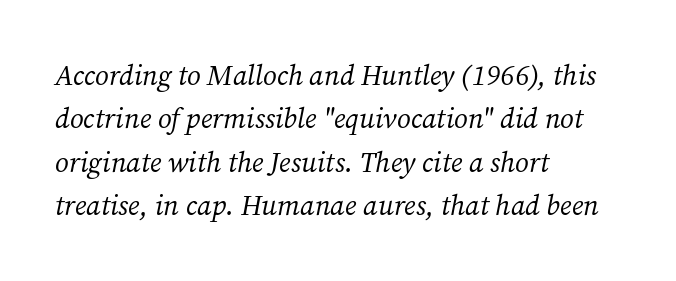
The image shows 28 px regular-weight serif type, italic (leaning right); set left-aligned, normal line spacing (1.55x), normal letter spacing, not underlined; medium stroke contrast and a medium x-height.
